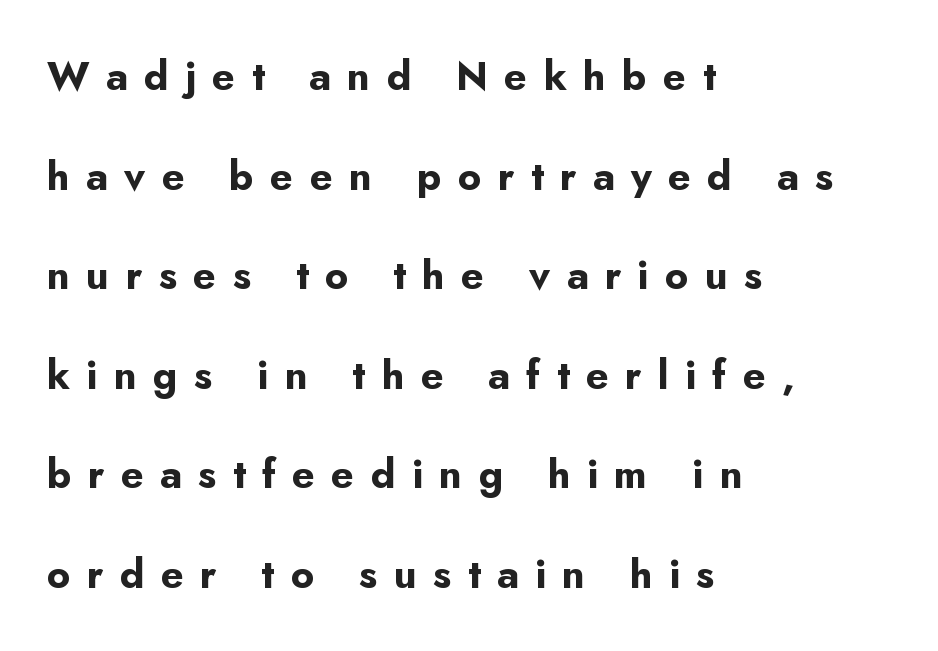
The image shows 40 px bold sans-serif type, upright; set left-aligned, loose line spacing (2.49x), unusually wide letter spacing (+0.41 em), not underlined; low stroke contrast and a small x-height.
